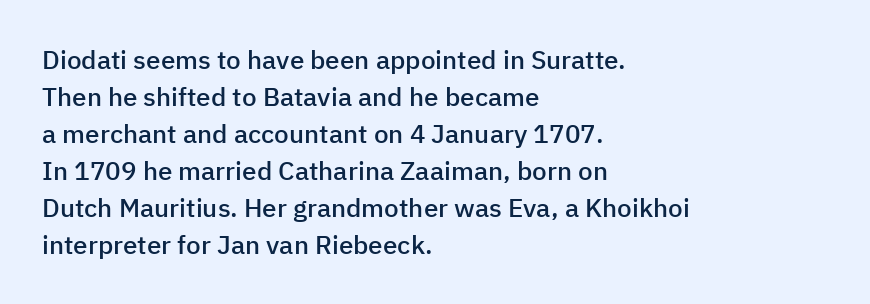
Q: Is the text bold? A: Semi-bold.
Q: Is the text italic (slanted)? A: No, it is upright.
Q: Is the text underlined? A: No.
Q: How is the paragraph aligned? A: Left-aligned.
Q: Is the spacing between letters normal or unusually wide? A: Normal.
Q: Is the spacing between lines tight, normal or loose? A: Normal.
